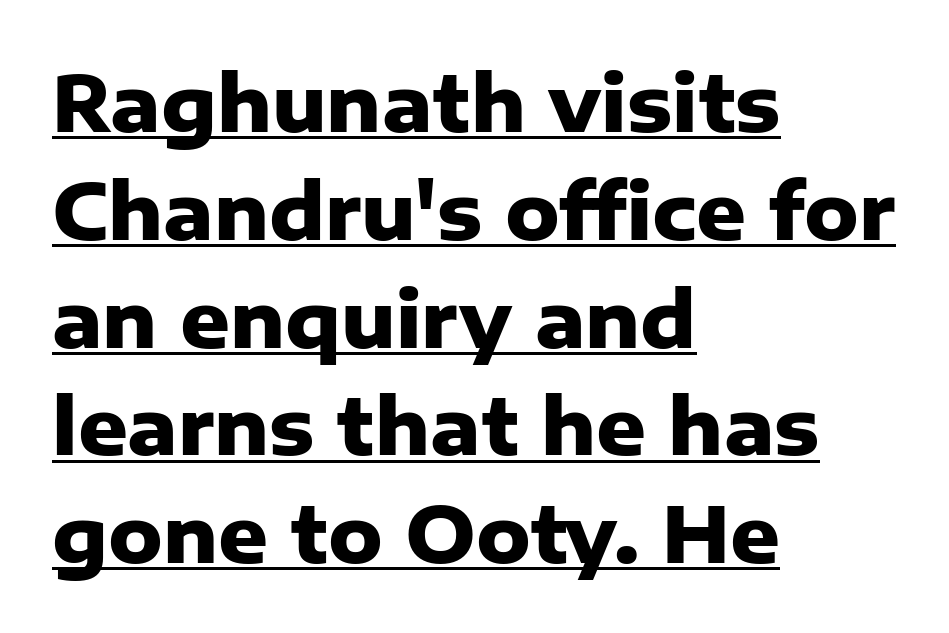
Q: Is the text bold? A: Yes.
Q: Is the text italic (slanted)? A: No, it is upright.
Q: Is the typeface a serif or a sans-serif typeface? A: Sans-serif.
Q: Is the text underlined? A: Yes.
Q: How is the paragraph aligned? A: Left-aligned.
Q: Is the spacing between letters normal or unusually wide? A: Normal.
Q: Is the spacing between lines tight, normal or loose? A: Normal.
Q: Width (condensed, normal, or wide)? A: Normal.
Q: Stroke contrast? A: Low.
Q: x-height? A: Medium.
Q: Monospaced? A: No.
